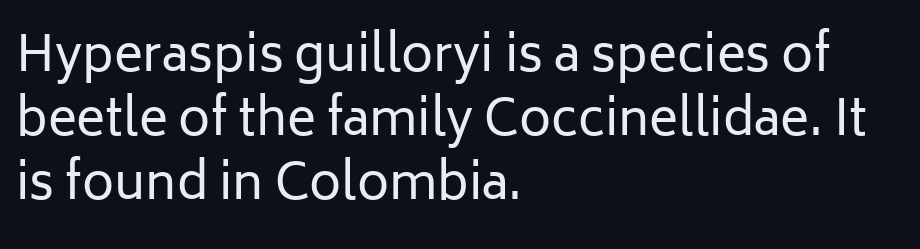
{"serif": "no", "italic": "no", "bold": "no", "weight": "regular", "width": "normal", "stroke_contrast": "low", "x_height": "medium", "monospaced": "no", "underline": "no", "align": "left", "line_spacing": "normal", "line_spacing_ratio": 1.31, "letter_spacing": "normal", "letter_spacing_em": 0.0, "glyph_px": 49}
